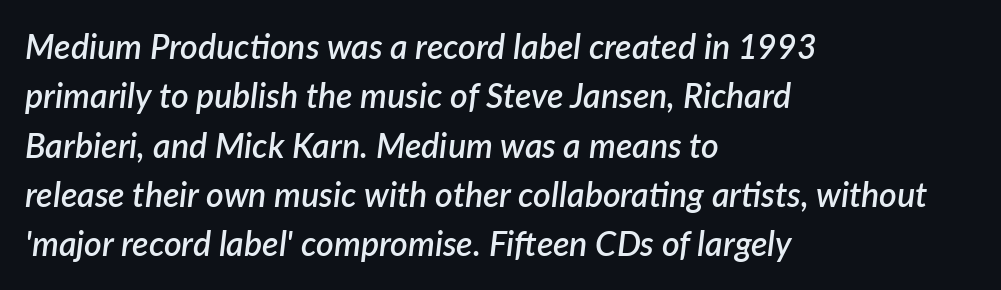
Q: Is the text bold? A: Semi-bold.
Q: Is the text italic (slanted)? A: Yes, it leans right by about 7 degrees.
Q: Is the text underlined? A: No.
Q: How is the paragraph aligned? A: Left-aligned.
Q: Is the spacing between letters normal or unusually wide? A: Normal.
Q: Is the spacing between lines tight, normal or loose? A: Normal.
Q: Width (condensed, normal, or wide)? A: Normal.
Q: Stroke contrast? A: Low.
Q: x-height? A: Medium.
Q: Monospaced? A: No.
